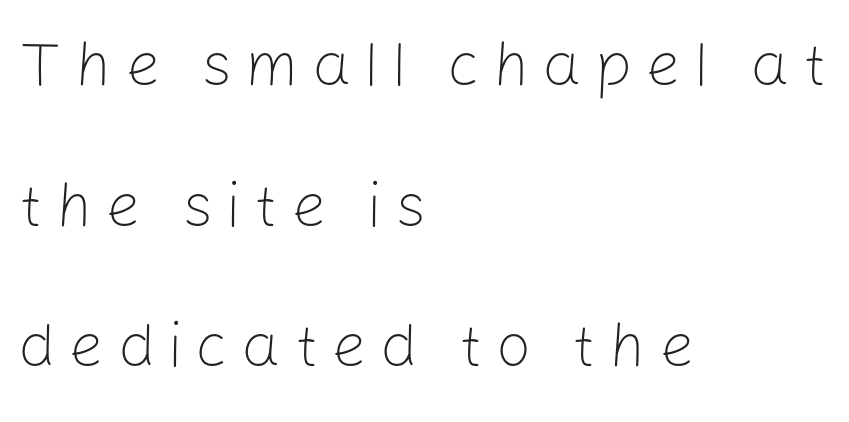
Leftover space on each line is placed entirely after the last word. The weight tops out at a normal text grade. Lines of text with bare space underneath. In terms of letterspacing, this is a distinctly airy, spread setting. Ordinary non-slanted type is in use.
